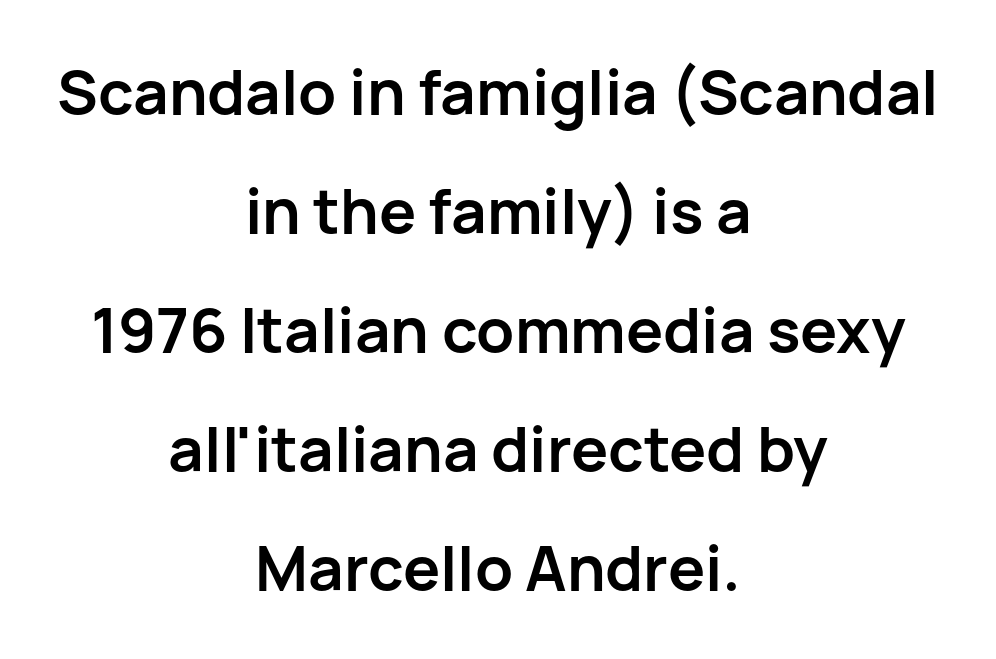
The image shows 62 px semibold sans-serif type, upright; set centered, loose line spacing (1.92x), normal letter spacing, not underlined; low stroke contrast and a medium x-height.
